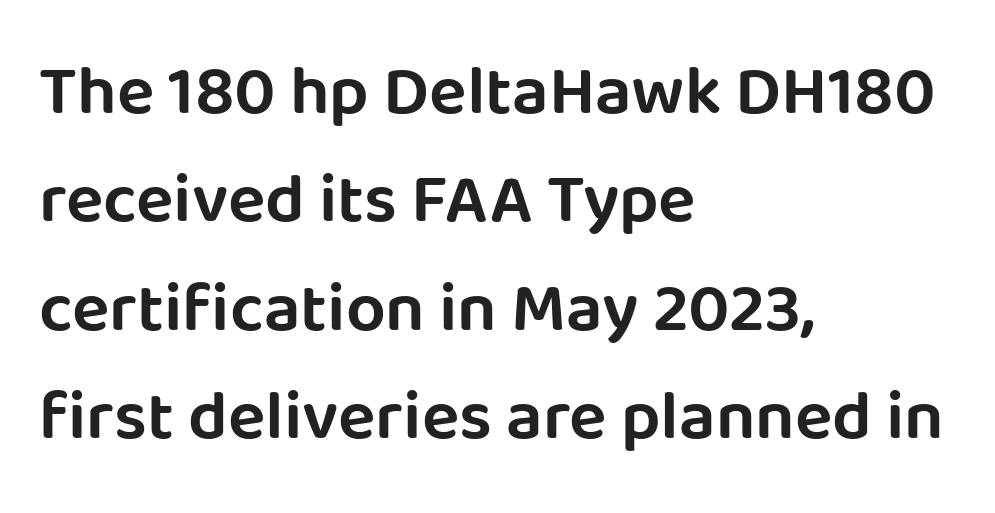
The image shows 70 px sans-serif type, upright; set left-aligned, normal line spacing (1.55x), normal letter spacing, not underlined; low stroke contrast and a large x-height.
